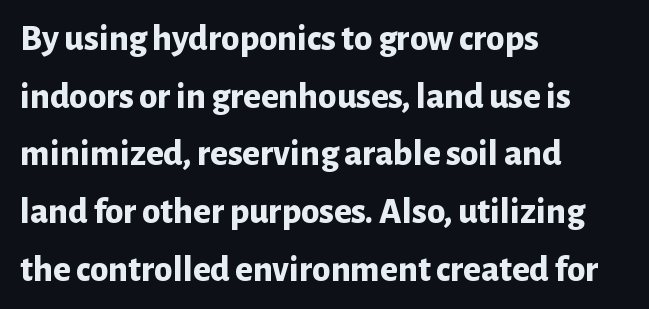
Horizontal alignment here is leftward, the default for most running prose. Posture: vertical. These lines are composed in type without serifs. A normal amount of white space separates one row of letters from the next. The tracking reads as untouched default to a designer's eye. Anything drawn beneath the words? Only blank space.
